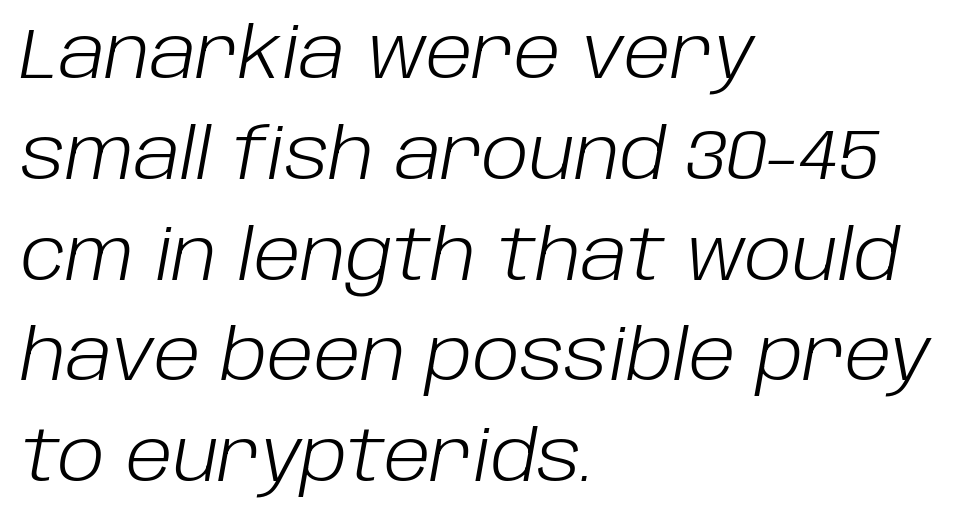
{"italic": "yes", "lean": "right", "slant_degrees": 10, "bold": "no", "weight": "light", "width": "normal", "stroke_contrast": "low", "x_height": "large", "monospaced": "no", "underline": "no", "align": "left", "line_spacing": "normal", "line_spacing_ratio": 1.42, "letter_spacing": "normal", "letter_spacing_em": 0.0, "glyph_px": 71}
